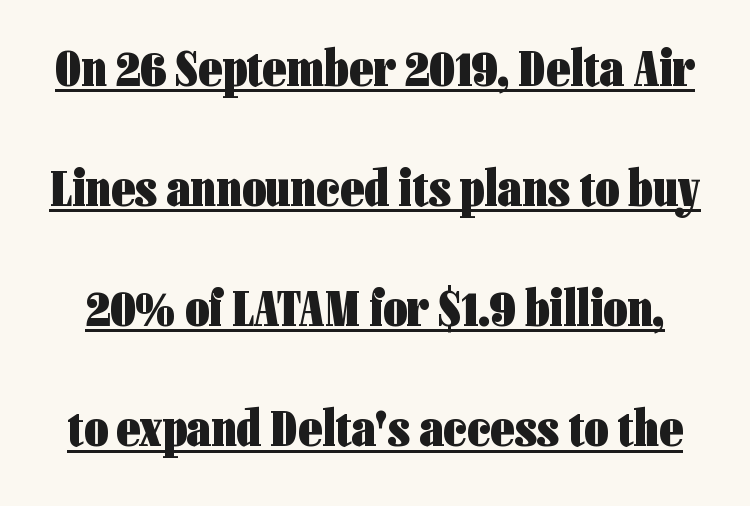
The glyphs have the mass of a bold cut. Here the designer chose a conventional face with non-uniform glyph widths. The tracking reads as untouched default to a designer's eye. Leading is clearly above the norm, producing a sparse column. The passage shown is underscored from start to finish. Ordinary non-slanted type is in use.
